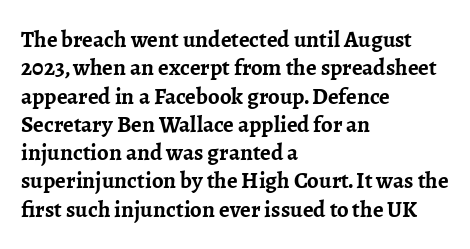
{"italic": "no", "bold": "yes", "underline": "no", "align": "left", "line_spacing_ratio": 1.23, "letter_spacing": "normal", "letter_spacing_em": 0.0, "glyph_px": 23}
